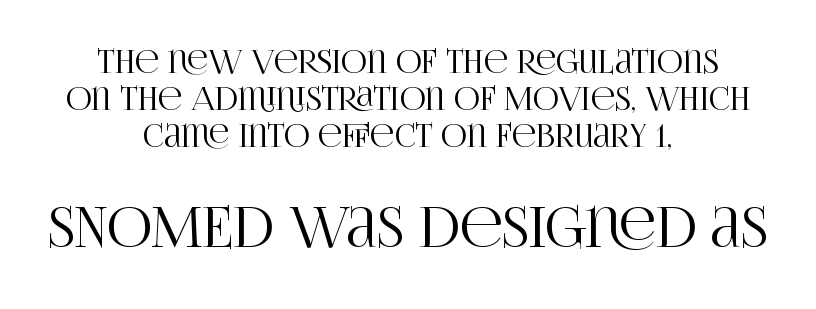
This is roman type, the default non-slanted kind. In terms of letterform style, serifs are clearly present. Honestly, there is no underline to notice here at all. The letters advance in unequal steps, a hallmark of proportional type. The lines in this sample share a center point and differ in where they start and stop. Short note: letters normally spaced.
